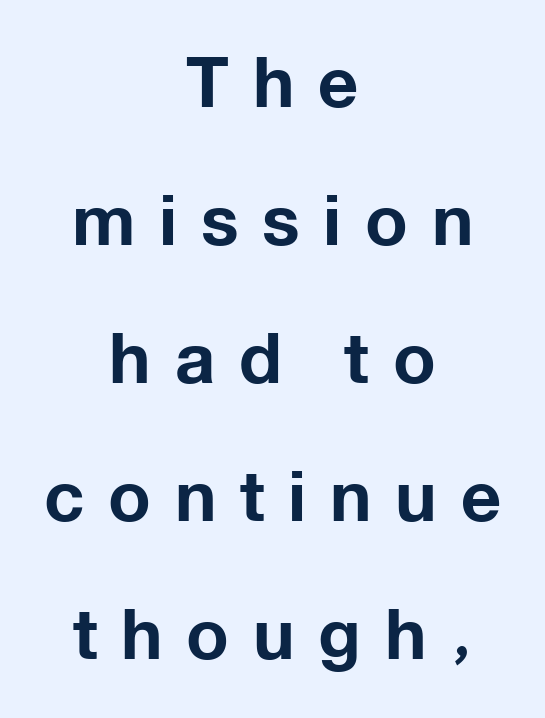
Q: Is the text bold? A: Yes.
Q: Is the text italic (slanted)? A: No, it is upright.
Q: Is the typeface a serif or a sans-serif typeface? A: Sans-serif.
Q: Is the text underlined? A: No.
Q: How is the paragraph aligned? A: Centered.
Q: Is the spacing between letters normal or unusually wide? A: Unusually wide.
Q: Is the spacing between lines tight, normal or loose? A: Loose.
Q: Width (condensed, normal, or wide)? A: Normal.
Q: Stroke contrast? A: Low.
Q: x-height? A: Medium.
Q: Monospaced? A: No.
